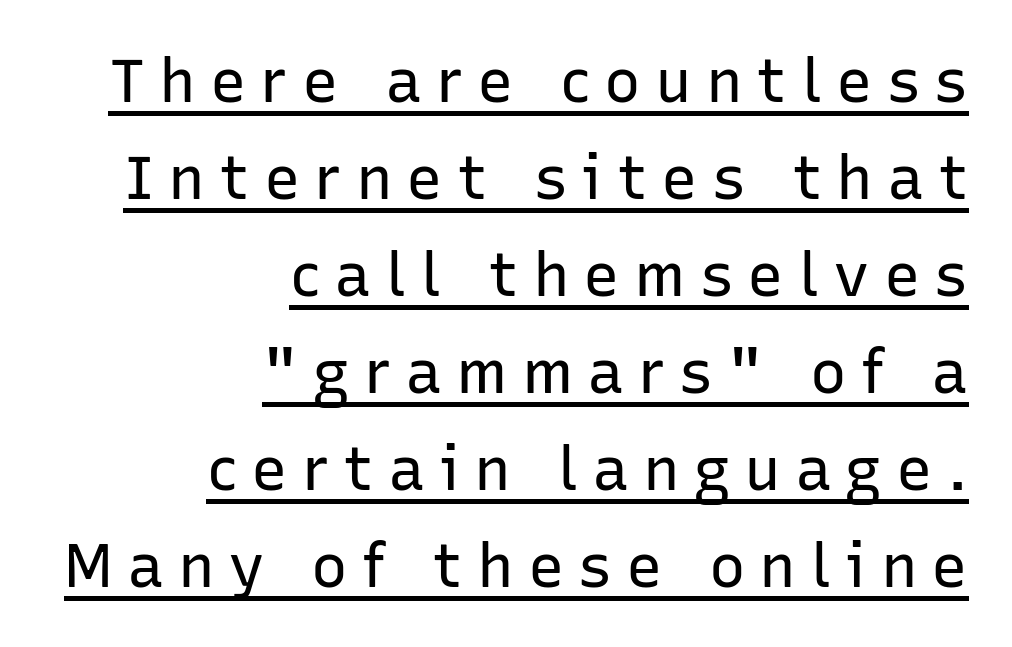
The image shows 61 px regular-weight sans-serif type, upright; set right-aligned, normal line spacing (1.59x), unusually wide letter spacing (+0.23 em), underlined; low stroke contrast and a medium x-height.
